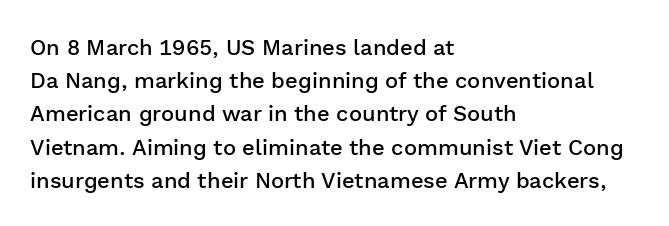
Q: Is the text bold? A: Semi-bold.
Q: Is the text italic (slanted)? A: No, it is upright.
Q: Is the text underlined? A: No.
Q: How is the paragraph aligned? A: Left-aligned.
Q: Is the spacing between letters normal or unusually wide? A: Normal.
Q: Is the spacing between lines tight, normal or loose? A: Normal.
